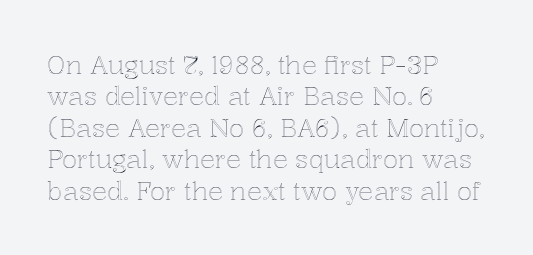
The image shows 25 px text type, upright; set left-aligned, normal line spacing (1.26x), normal letter spacing, not underlined.
